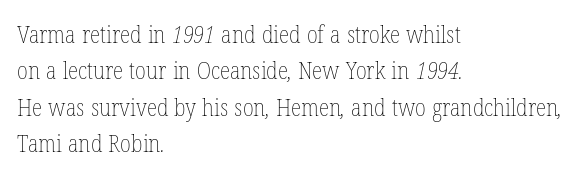
The image shows 24 px text type; set left-aligned, normal line spacing (1.52x), normal letter spacing, not underlined.
